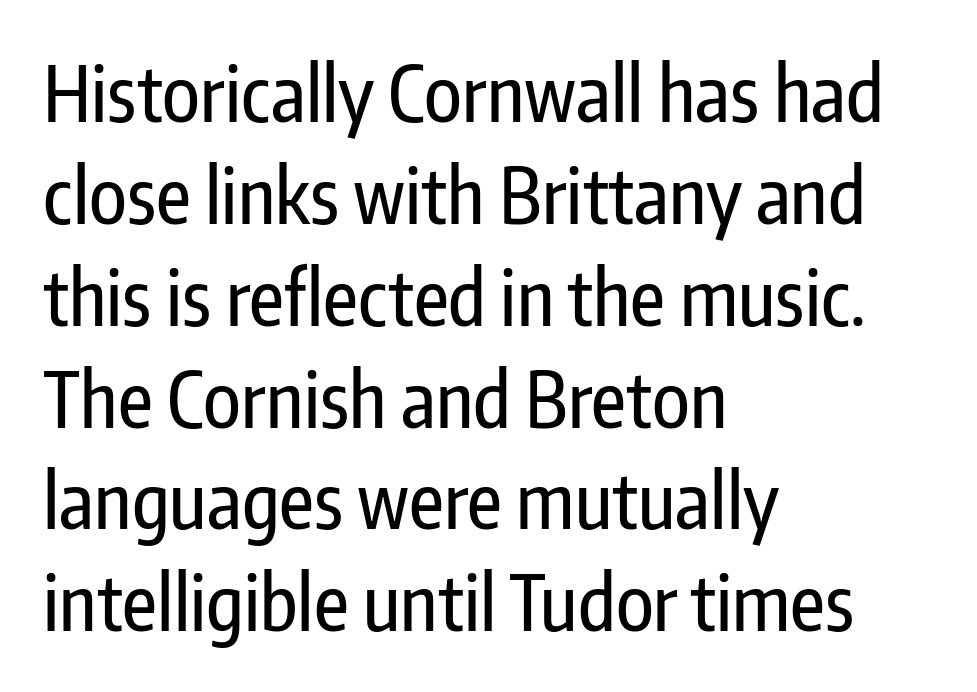
The image shows 76 px condensed sans-serif type, upright; set left-aligned, normal line spacing (1.34x), normal letter spacing, not underlined; low stroke contrast and a medium x-height.
